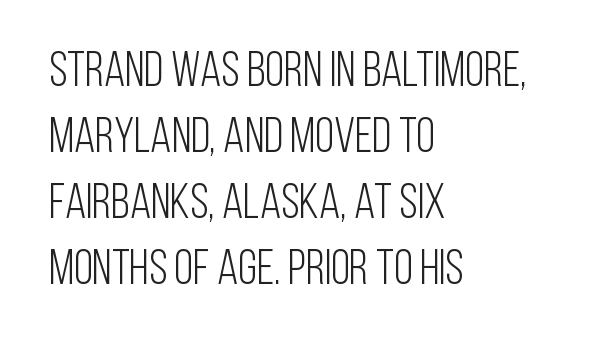
Compared with typical paragraphs, the rows here are spaced about the same. On a weight scale, this lands at 450 or below. Between one letter and the next there's only the usual sliver of space. The rag falls on the right side of this text block. These lines are rendered in a variable-pitch font.
